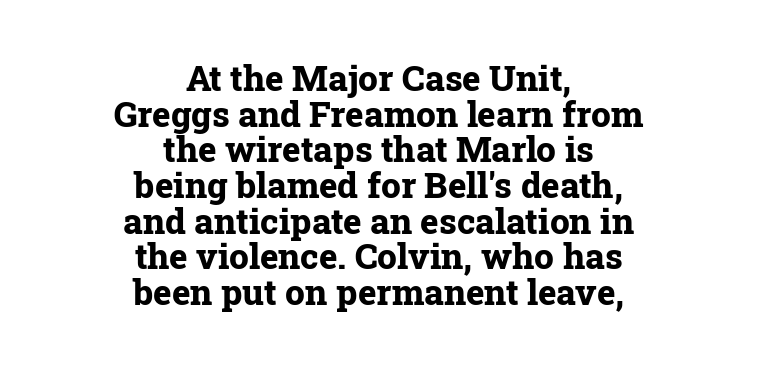
Q: Is the text bold? A: Yes.
Q: Is the text italic (slanted)? A: No, it is upright.
Q: Is the typeface a serif or a sans-serif typeface? A: Serif.
Q: Is the text underlined? A: No.
Q: How is the paragraph aligned? A: Centered.
Q: Is the spacing between letters normal or unusually wide? A: Normal.
Q: Is the spacing between lines tight, normal or loose? A: Tight.
Q: Width (condensed, normal, or wide)? A: Normal.
Q: Stroke contrast? A: Low.
Q: x-height? A: Medium.
Q: Monospaced? A: No.
